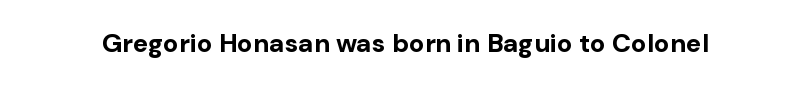
Q: Is the text bold? A: Yes.
Q: Is the text italic (slanted)? A: No, it is upright.
Q: Is the text underlined? A: No.
Q: Is the spacing between letters normal or unusually wide? A: Normal.
